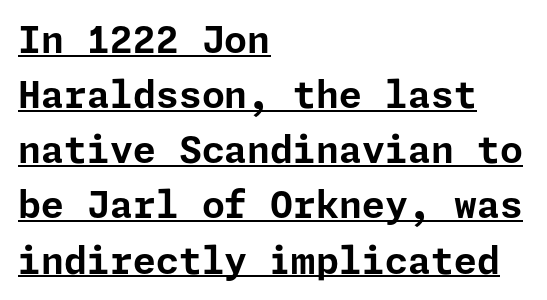
Q: Is the text bold? A: Yes.
Q: Is the text italic (slanted)? A: No, it is upright.
Q: Is the typeface a serif or a sans-serif typeface? A: Sans-serif.
Q: Is the text underlined? A: Yes.
Q: How is the paragraph aligned? A: Left-aligned.
Q: Is the spacing between letters normal or unusually wide? A: Normal.
Q: Is the spacing between lines tight, normal or loose? A: Normal.
Q: Width (condensed, normal, or wide)? A: Normal.
Q: Stroke contrast? A: Low.
Q: x-height? A: Medium.
